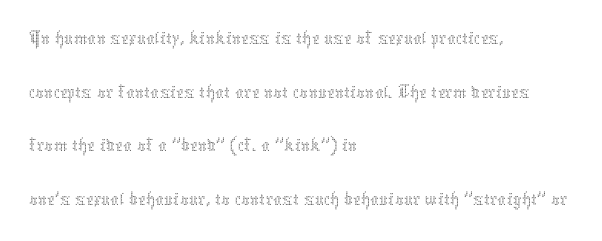
The compositor pushed each line to the left boundary. Rendered with straight, roman letterforms. Rows of type keep a routine distance in the vertical direction. Here the designer chose a conventional face with non-uniform glyph widths. Weight: not bold — regular or lighter.
